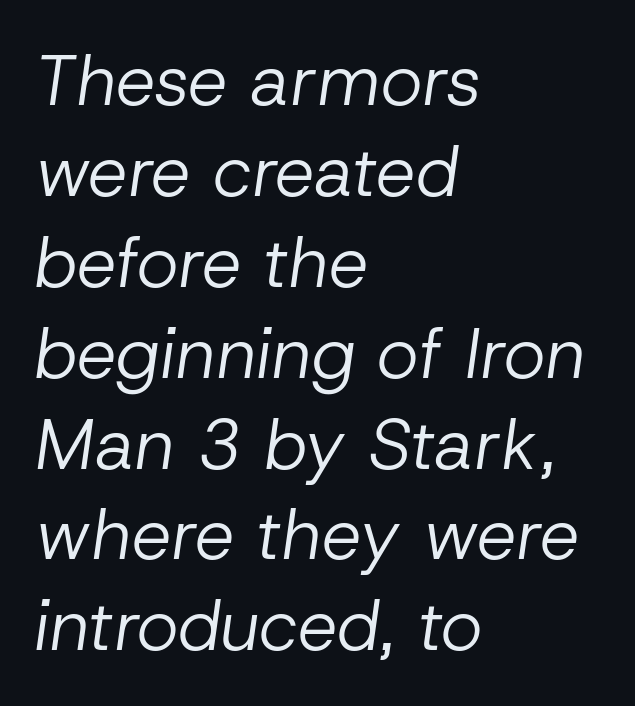
{"italic": "yes", "lean": "right", "slant_degrees": 8, "bold": "no", "weight": "regular", "width": "normal", "stroke_contrast": "low", "x_height": "medium", "monospaced": "no", "underline": "no", "align": "left", "line_spacing": "normal", "line_spacing_ratio": 1.28, "letter_spacing": "normal", "letter_spacing_em": 0.0, "glyph_px": 71}
